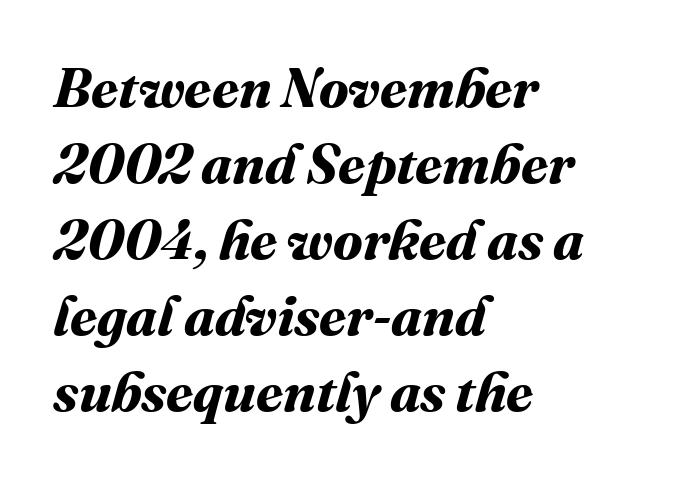
{"bold": "yes", "weight": "bold", "width": "normal", "stroke_contrast": "medium", "x_height": "medium", "monospaced": "no", "underline": "no", "align": "left", "line_spacing": "normal", "line_spacing_ratio": 1.38, "letter_spacing": "normal", "letter_spacing_em": 0.0, "glyph_px": 55}
